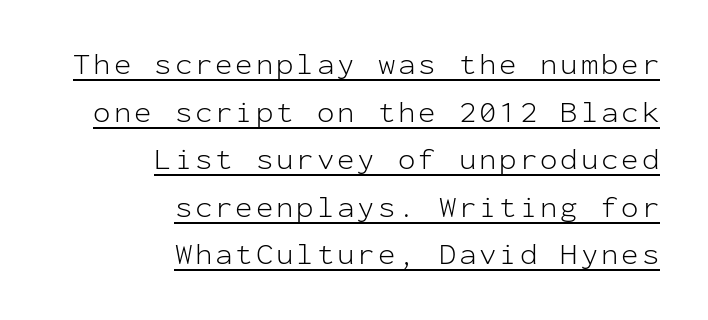
The image shows 29 px light sans-serif type, upright, monospaced; set right-aligned, normal line spacing (1.64x), underlined; low stroke contrast and a medium x-height.
